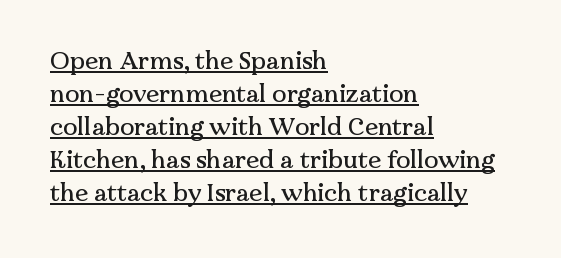
The lettering holds an erect, upright posture throughout. Caption: standard tracking, unaltered. The rendering uses the underline text-decoration. Line starts are locked; line ends wander. The designer left line spacing at the default.
